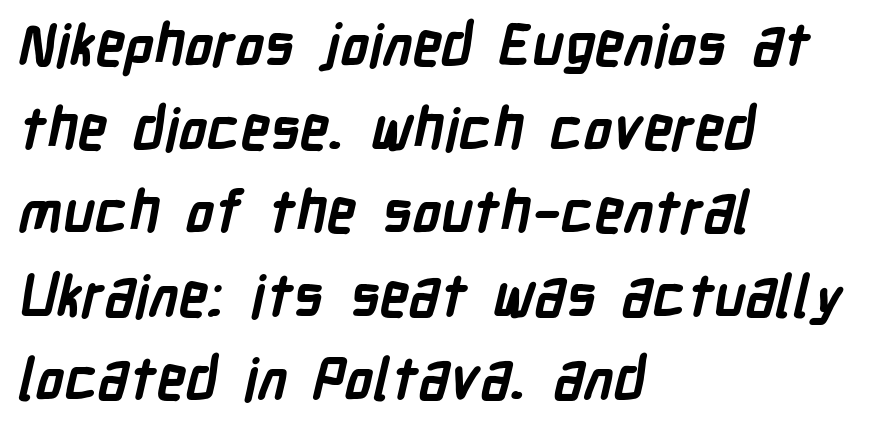
Q: Is the text bold? A: Yes.
Q: Is the typeface a serif or a sans-serif typeface? A: Sans-serif.
Q: Is the text underlined? A: No.
Q: How is the paragraph aligned? A: Left-aligned.
Q: Is the spacing between letters normal or unusually wide? A: Normal.
Q: Is the spacing between lines tight, normal or loose? A: Normal.
Q: Width (condensed, normal, or wide)? A: Condensed.
Q: Stroke contrast? A: Low.
Q: x-height? A: Medium.
Q: Monospaced? A: No.
